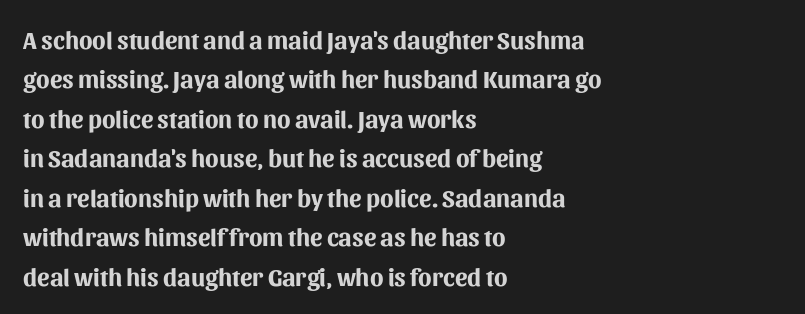
{"italic": "no", "bold": "yes", "underline": "no", "align": "left", "line_spacing": "normal", "line_spacing_ratio": 1.58, "letter_spacing": "normal", "letter_spacing_em": 0.0, "glyph_px": 25}
